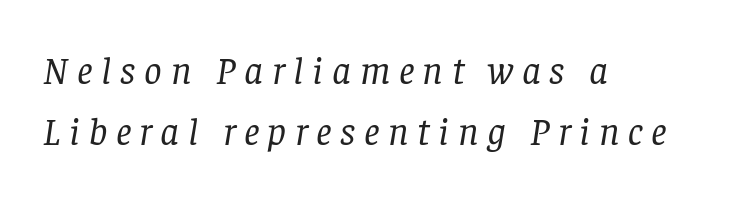
{"serif": "yes", "italic": "yes", "lean": "right", "slant_degrees": 8, "bold": "no", "weight": "regular", "width": "normal", "stroke_contrast": "low", "x_height": "large", "monospaced": "no", "underline": "no", "align": "left", "line_spacing": "normal", "line_spacing_ratio": 1.57, "letter_spacing": "wide", "letter_spacing_em": 0.22, "glyph_px": 39}
